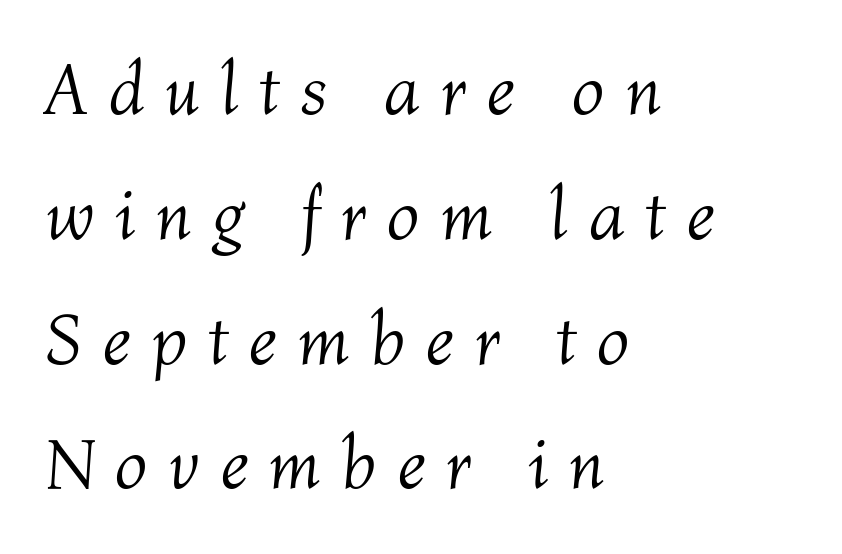
{"italic": "yes", "lean": "right", "slant_degrees": 4, "bold": "no", "weight": "light", "width": "normal", "stroke_contrast": "medium", "x_height": "medium", "monospaced": "no", "underline": "no", "align": "left", "line_spacing_ratio": 1.71, "letter_spacing": "wide", "letter_spacing_em": 0.27, "glyph_px": 73}
